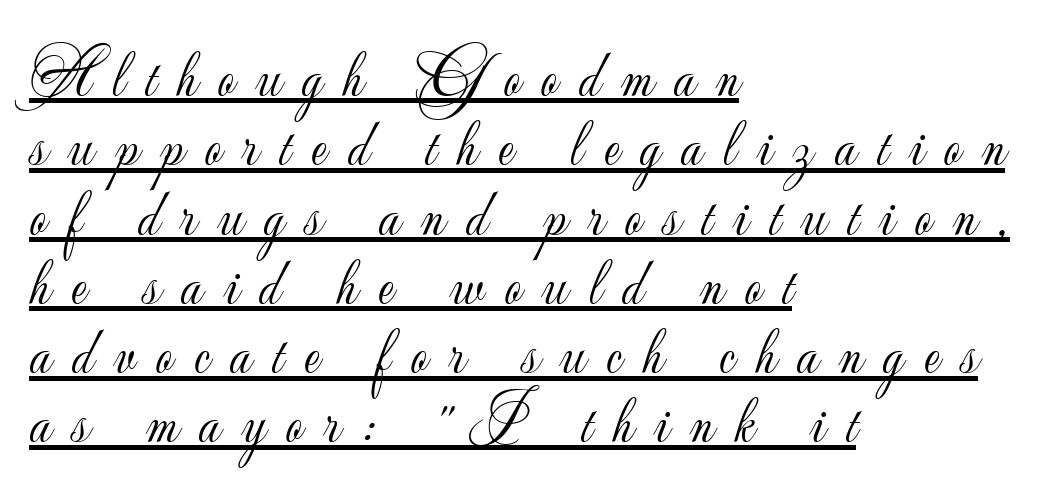
Q: Is the text bold? A: No.
Q: Is the text italic (slanted)? A: Yes.
Q: Is the typeface a serif or a sans-serif typeface? A: Sans-serif.
Q: Is the text underlined? A: Yes.
Q: How is the paragraph aligned? A: Left-aligned.
Q: Is the spacing between letters normal or unusually wide? A: Unusually wide.
Q: Is the spacing between lines tight, normal or loose? A: Tight.
Q: Width (condensed, normal, or wide)? A: Normal.
Q: Stroke contrast? A: Low.
Q: x-height? A: Small.
Q: Monospaced? A: No.
